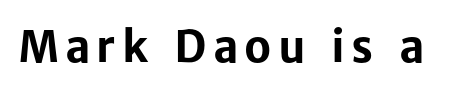
Q: Is the text bold? A: Yes.
Q: Is the text italic (slanted)? A: No, it is upright.
Q: Is the typeface a serif or a sans-serif typeface? A: Sans-serif.
Q: Is the text underlined? A: No.
Q: Width (condensed, normal, or wide)? A: Normal.
Q: Stroke contrast? A: Low.
Q: x-height? A: Medium.
Q: Monospaced? A: No.
